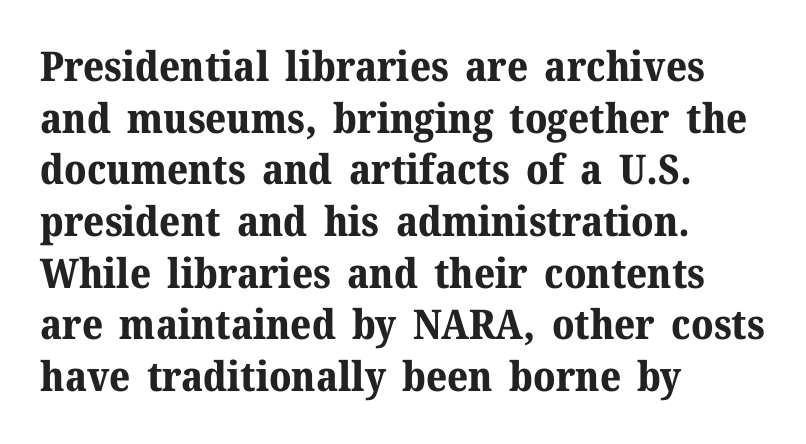
{"serif": "yes", "italic": "no", "bold": "yes", "weight": "bold", "width": "normal", "stroke_contrast": "medium", "x_height": "medium", "monospaced": "no", "underline": "no", "align": "left", "line_spacing": "normal", "line_spacing_ratio": 1.26, "letter_spacing": "normal", "letter_spacing_em": 0.0, "glyph_px": 41}
